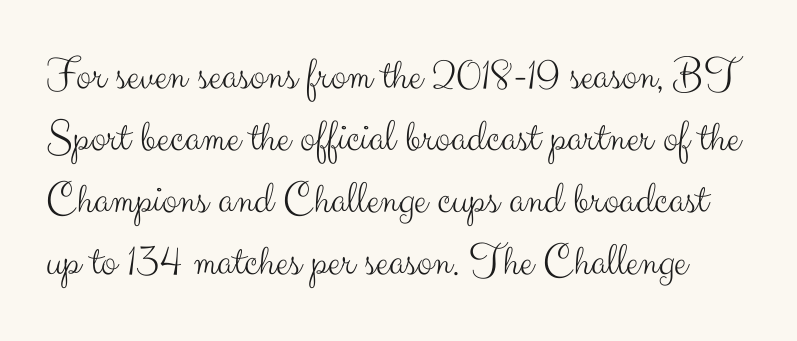
Q: Is the text bold? A: No.
Q: Is the text italic (slanted)? A: Yes.
Q: Is the typeface a serif or a sans-serif typeface? A: Sans-serif.
Q: Is the text underlined? A: No.
Q: Is the spacing between letters normal or unusually wide? A: Normal.
Q: Is the spacing between lines tight, normal or loose? A: Normal.
Q: Width (condensed, normal, or wide)? A: Normal.
Q: Stroke contrast? A: Medium.
Q: x-height? A: Small.
Q: Monospaced? A: No.
